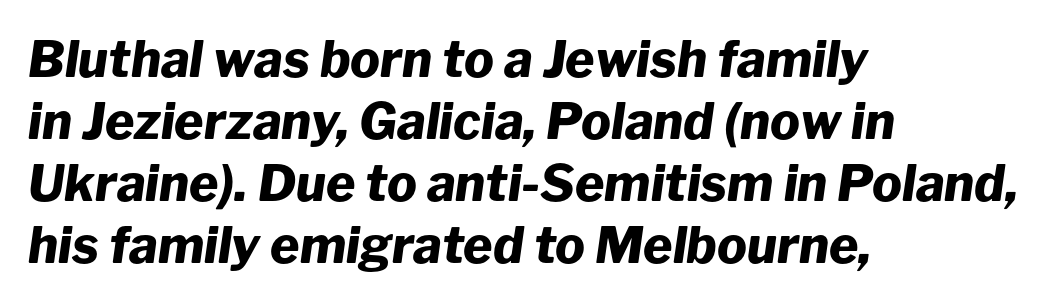
Varying glyph widths throughout — classic text-font behaviour. The passage shown has conventional tracking throughout. Letters rest on an invisible, unmarked baseline. Look at the stroke-to-counter ratio: heavy, a bold. The text block is weighted toward the left margin, trailing off unevenly rightward.
